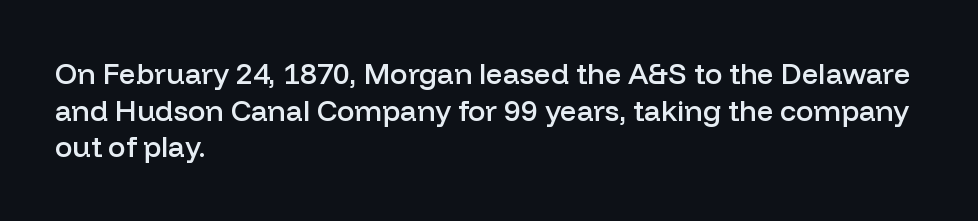
{"serif": "no", "italic": "no", "bold": "semi", "weight": "semibold", "width": "normal", "stroke_contrast": "low", "x_height": "medium", "monospaced": "no", "underline": "no", "align": "left", "line_spacing": "normal", "line_spacing_ratio": 1.26, "letter_spacing": "normal", "letter_spacing_em": 0.0, "glyph_px": 29}
